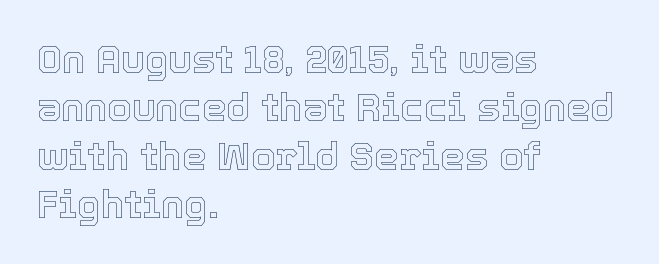
If you drew a ruler down the left edge, every line would touch it. The type sits square on the baseline with zero lean. Default kerning and tracking; the words read as compact shapes. The passage shown is typed in a proportional face where columns would drift. The gap between lines stays unmarked.
